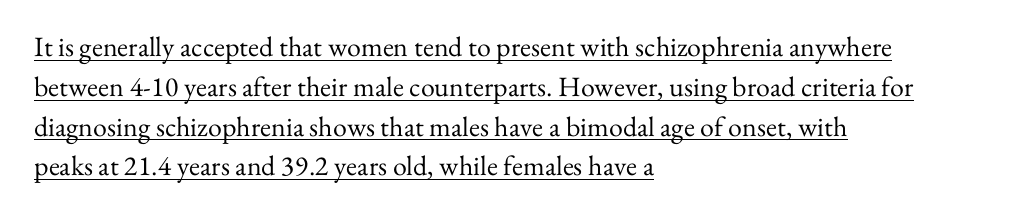
The image shows 28 px regular-weight serif type, upright; set left-aligned, normal line spacing (1.42x), normal letter spacing, underlined; medium stroke contrast and a small x-height.
